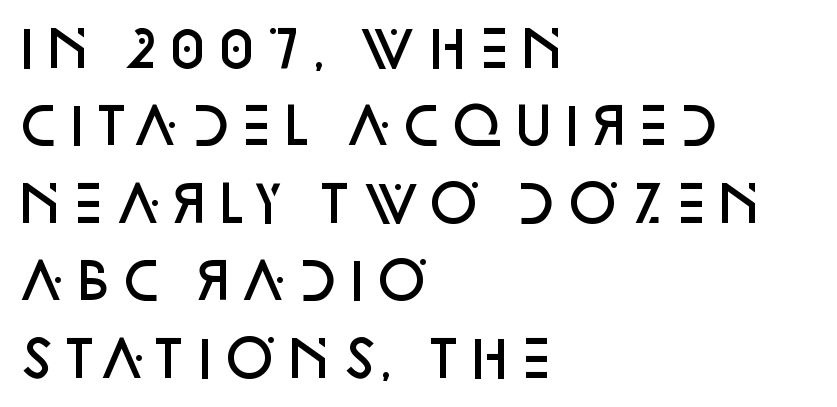
Letter spacing: default. If you measured baseline to baseline, you'd find a middling distance. Caption: multi-line text, flush left, ragged right. These lines carry some extra weight — a demibold, not a full bold. These lines are composed in type without serifs. Glance below the letters and you will spot only blank space.
